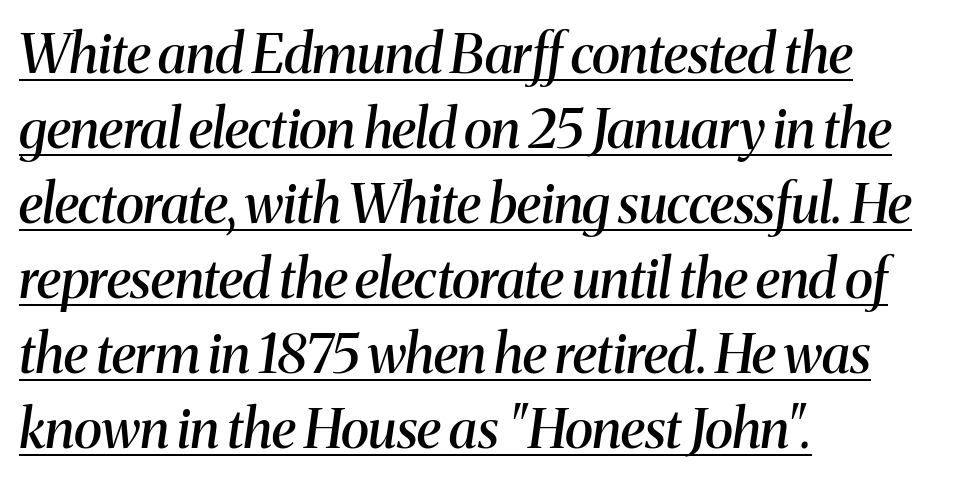
The image shows 54 px semibold serif type, italic (leaning right); set left-aligned, normal line spacing (1.39x), normal letter spacing, underlined; medium stroke contrast and a medium x-height.
